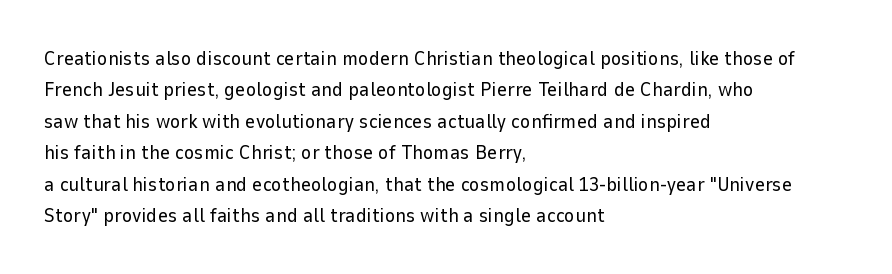
{"italic": "no", "bold": "no", "underline": "no", "align": "left", "line_spacing": "normal", "line_spacing_ratio": 1.57, "letter_spacing": "normal", "letter_spacing_em": 0.0, "glyph_px": 20}
